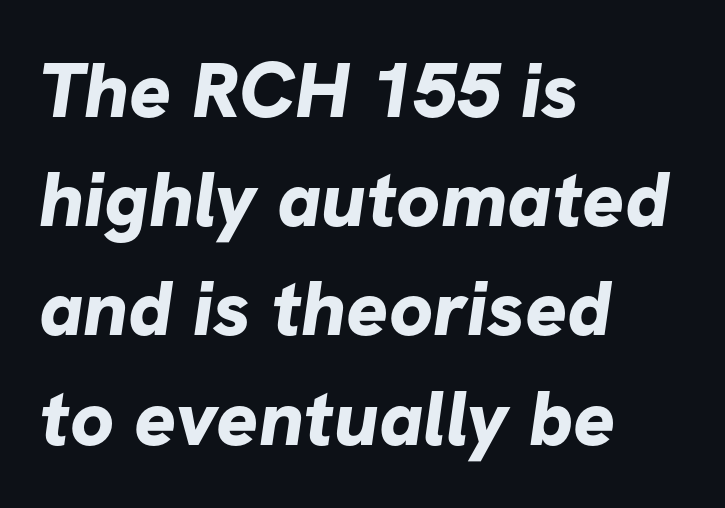
{"serif": "no", "bold": "yes", "weight": "bold", "width": "normal", "stroke_contrast": "low", "x_height": "medium", "monospaced": "no", "underline": "no", "align": "left", "line_spacing": "normal", "line_spacing_ratio": 1.4, "letter_spacing": "normal", "letter_spacing_em": 0.0, "glyph_px": 78}
